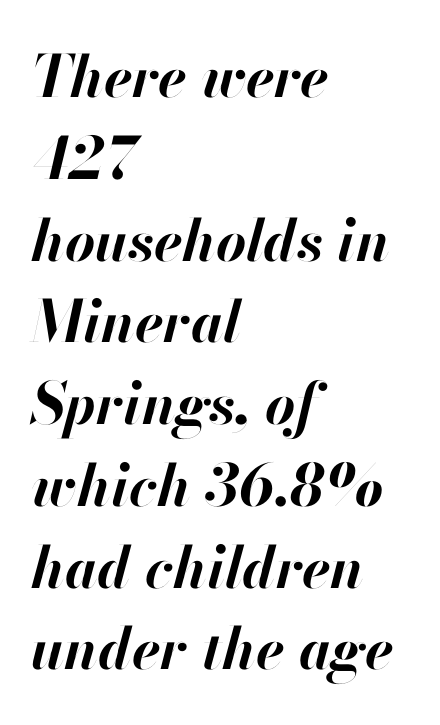
{"italic": "yes", "lean": "right", "slant_degrees": 13, "bold": "yes", "weight": "bold", "width": "normal", "stroke_contrast": "high", "x_height": "small", "monospaced": "no", "underline": "no", "align": "left", "line_spacing": "normal", "line_spacing_ratio": 1.41, "letter_spacing": "normal", "letter_spacing_em": 0.0, "glyph_px": 58}
